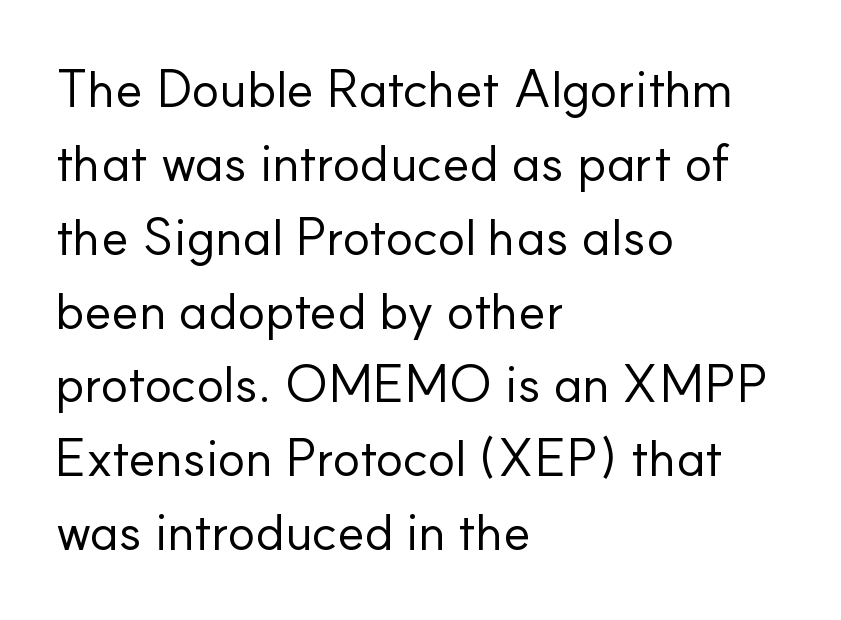
Q: Is the text bold? A: No.
Q: Is the text italic (slanted)? A: No, it is upright.
Q: Is the typeface a serif or a sans-serif typeface? A: Sans-serif.
Q: Is the text underlined? A: No.
Q: How is the paragraph aligned? A: Left-aligned.
Q: Is the spacing between letters normal or unusually wide? A: Normal.
Q: Is the spacing between lines tight, normal or loose? A: Normal.
Q: Width (condensed, normal, or wide)? A: Normal.
Q: Stroke contrast? A: Low.
Q: x-height? A: Small.
Q: Monospaced? A: No.
